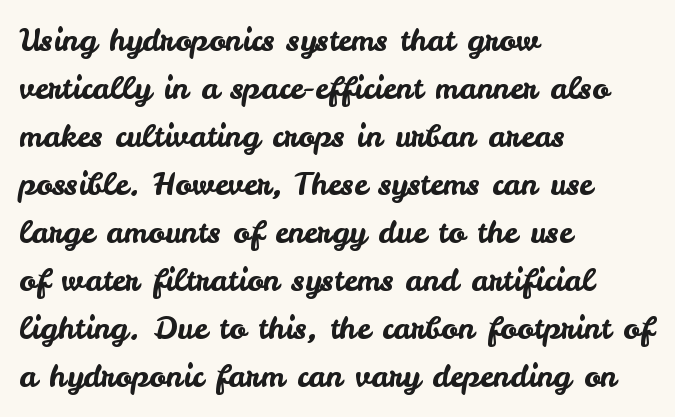
The image shows 31 px sans-serif type; set left-aligned, normal line spacing (1.55x), normal letter spacing, not underlined; low stroke contrast and a small x-height.
